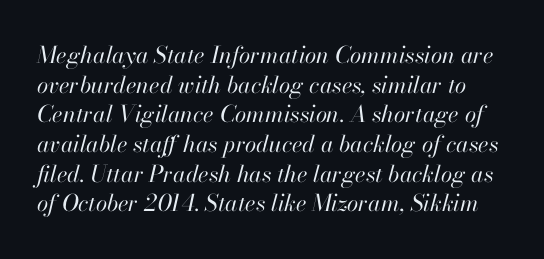
The image shows 23 px text type, italic (leaning right); set normal line spacing (1.29x), normal letter spacing, not underlined.
